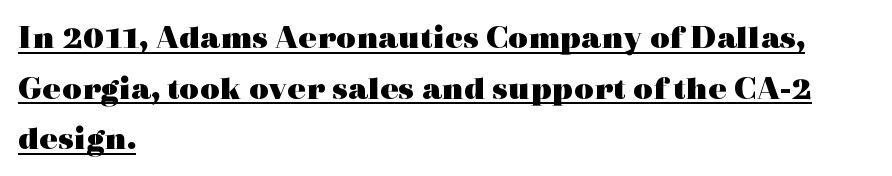
Q: Is the text bold? A: Yes.
Q: Is the text italic (slanted)? A: No, it is upright.
Q: Is the typeface a serif or a sans-serif typeface? A: Serif.
Q: Is the text underlined? A: Yes.
Q: How is the paragraph aligned? A: Left-aligned.
Q: Is the spacing between letters normal or unusually wide? A: Normal.
Q: Is the spacing between lines tight, normal or loose? A: Normal.
Q: Width (condensed, normal, or wide)? A: Wide.
Q: x-height? A: Medium.
Q: Monospaced? A: No.
